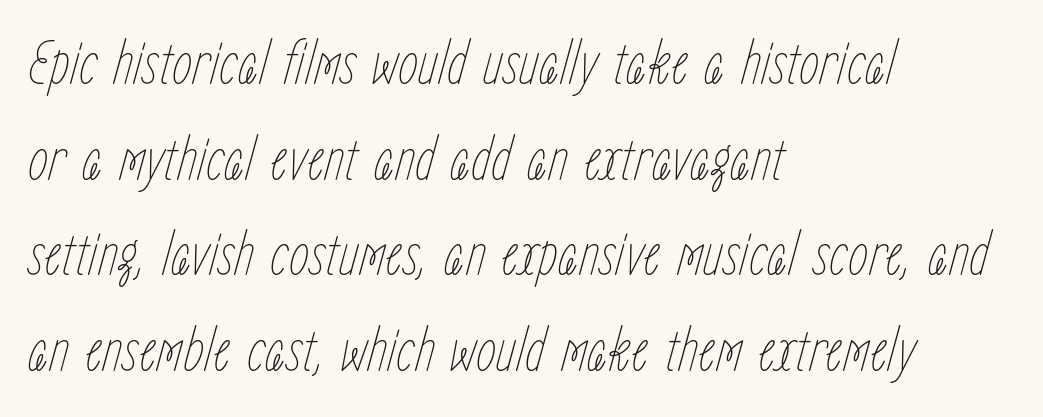
The image shows 65 px thin, condensed type, italic (leaning right); set left-aligned, normal line spacing (1.47x), normal letter spacing, not underlined; low stroke contrast and a medium x-height.
